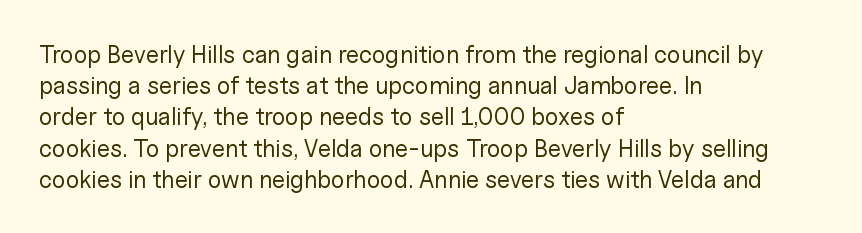
The image shows 24 px text type, upright; set left-aligned, normal line spacing (1.3x), normal letter spacing, not underlined.
